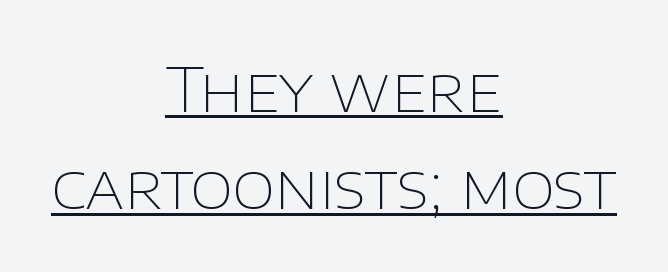
The image shows 62 px thin sans-serif type, upright; set centered, normal line spacing (1.57x), normal letter spacing, underlined; low stroke contrast and a large x-height.
